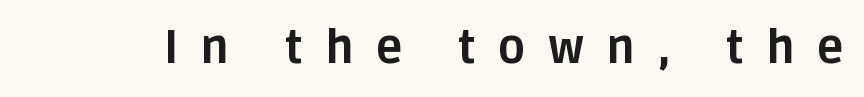
{"serif": "no", "italic": "no", "bold": "yes", "weight": "bold", "width": "normal", "stroke_contrast": "low", "x_height": "large", "monospaced": "no", "underline": "no", "letter_spacing": "wide", "letter_spacing_em": 0.48, "glyph_px": 46}
